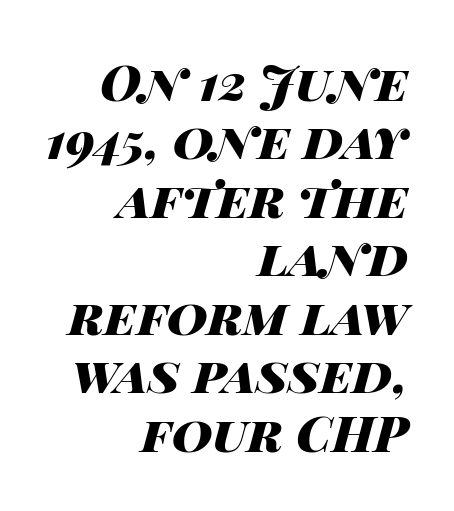
The image shows 50 px heavy, wide type, italic (leaning right); set right-aligned, line spacing 1.17x, normal letter spacing, not underlined; high stroke contrast and a large x-height.
